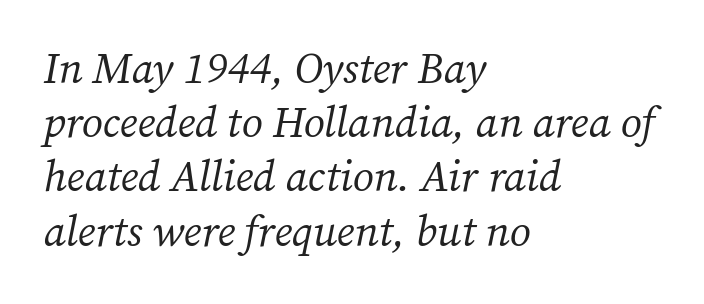
{"serif": "yes", "italic": "yes", "lean": "right", "slant_degrees": 12, "bold": "no", "weight": "regular", "width": "normal", "stroke_contrast": "medium", "x_height": "medium", "monospaced": "no", "underline": "no", "align": "left", "line_spacing": "normal", "line_spacing_ratio": 1.26, "letter_spacing": "normal", "letter_spacing_em": 0.0, "glyph_px": 43}
